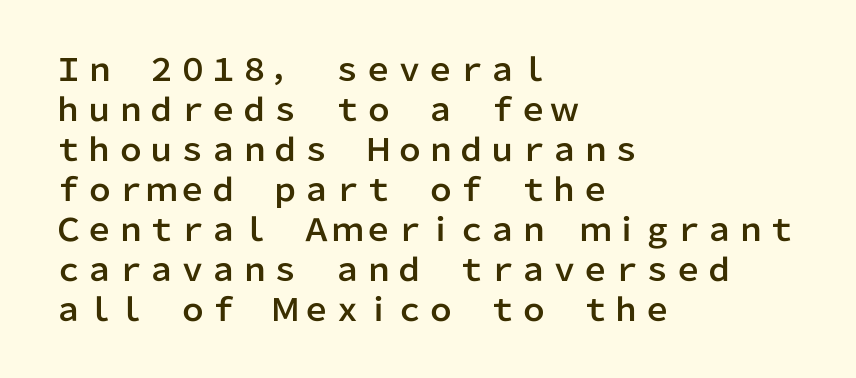
Ordinary non-slanted type is in use. Check under the words: just untouched page. Which margin do the lines hug? The left one — the right edge is uneven. A typesetter would call this zero additional tracking. The lines sit at an ordinary, default distance from one another. Each letter keeps its own natural width here, so spacing adapts to shape.
